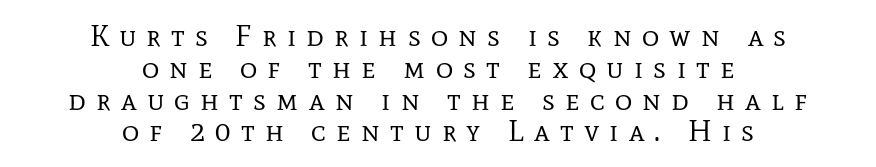
The image shows 30 px regular-weight serif type, upright; set centered, tight line spacing (1.06x), unusually wide letter spacing (+0.34 em), not underlined; low stroke contrast and a medium x-height.
